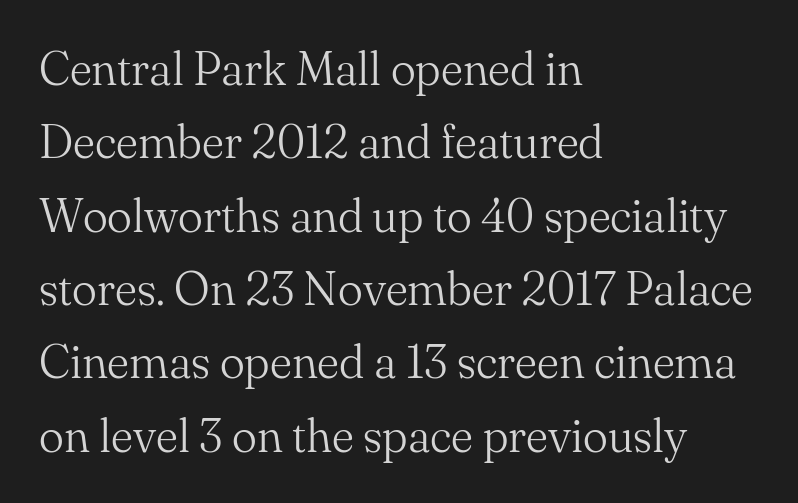
This sample has the flowing, uneven cadence of proportional lettering. No chunkiness to these letters — they're not bold. The baseline area is clear. The rag falls on the right side of this text block.
